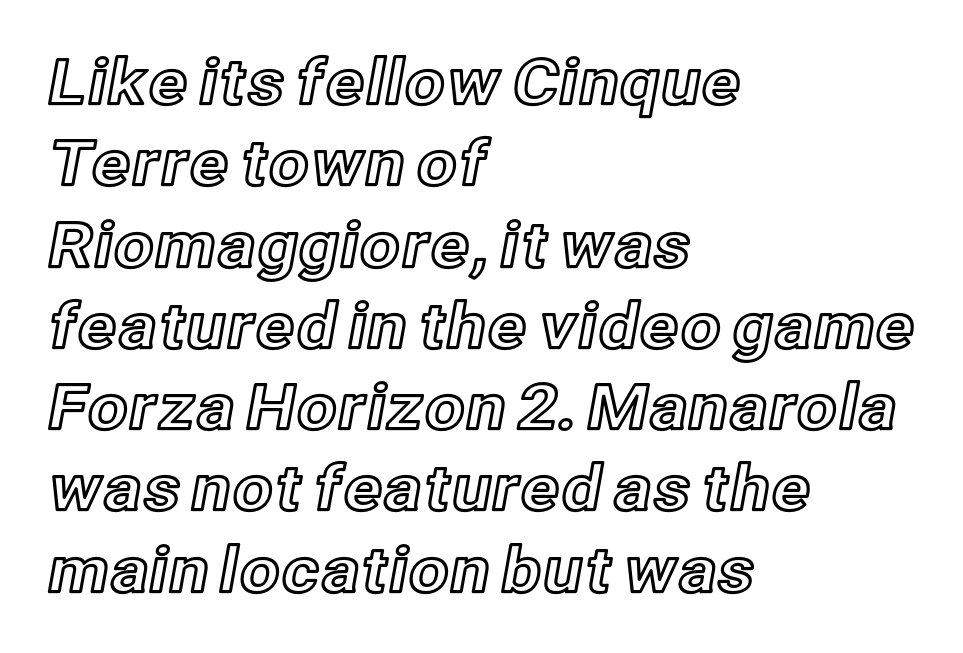
{"width": "normal", "x_height": "medium", "monospaced": "no", "underline": "no", "align": "left", "line_spacing": "normal", "line_spacing_ratio": 1.29, "letter_spacing": "normal", "letter_spacing_em": 0.0, "glyph_px": 63}
